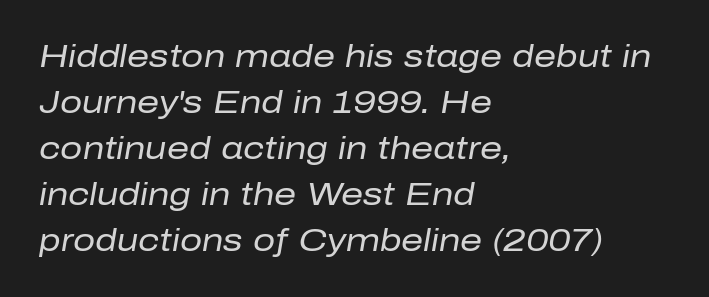
{"italic": "yes", "lean": "right", "slant_degrees": 10, "bold": "no", "weight": "regular", "width": "normal", "stroke_contrast": "low", "x_height": "medium", "monospaced": "no", "underline": "no", "align": "left", "line_spacing": "normal", "line_spacing_ratio": 1.48, "letter_spacing": "normal", "letter_spacing_em": 0.0, "glyph_px": 31}
